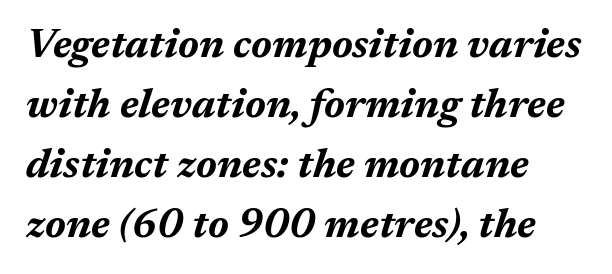
Inter-character spacing is left at the font's built-in metrics. A bare baseline throughout the passage. Each letter keeps its own natural width here, so spacing adapts to shape. The passage shown leans; its letterforms are oblique. Line spacing here is normal.
